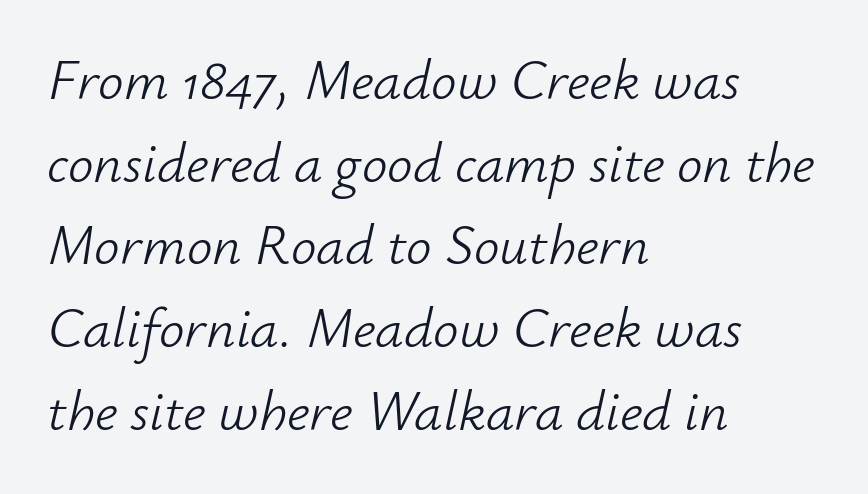
Q: Is the text bold? A: No.
Q: Is the text italic (slanted)? A: Yes, it leans right by about 12 degrees.
Q: Is the text underlined? A: No.
Q: How is the paragraph aligned? A: Left-aligned.
Q: Is the spacing between letters normal or unusually wide? A: Normal.
Q: Is the spacing between lines tight, normal or loose? A: Normal.
Q: Width (condensed, normal, or wide)? A: Normal.
Q: Stroke contrast? A: Low.
Q: x-height? A: Small.
Q: Monospaced? A: No.
